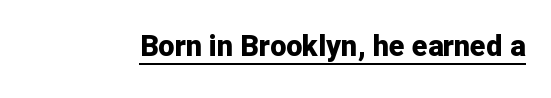
A roman cut, with each character standing at attention. Look at the tracking — it's just the regular setting, nothing added. Note the varied advance widths — an 'i' is clearly narrower than an 'm'. The characters look thick and weighty, a clear bold.
